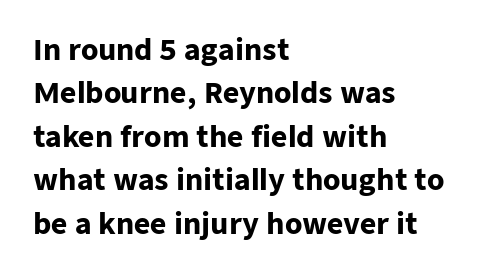
Check the space under the baseline: it is left empty. This sample uses a sans-serif face. Posture: vertical. A typesetter would call this proportional, since set widths differ per character. The ragged edge is on the right, which tells us the setting is flush left.
